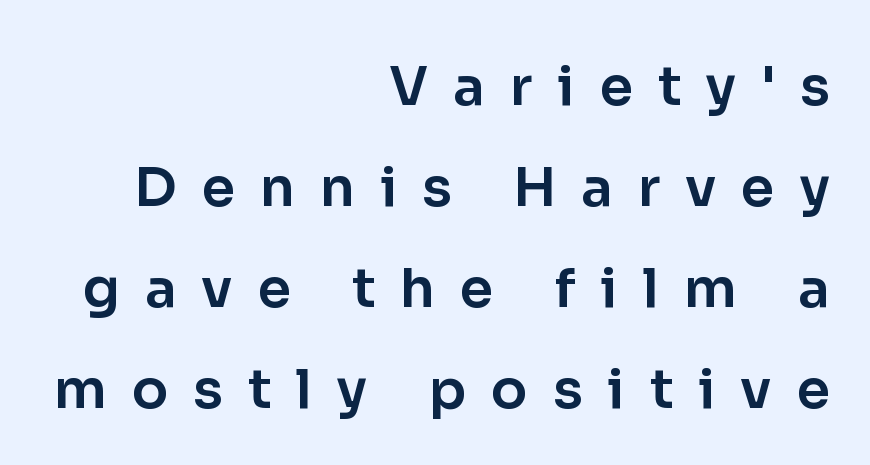
The image shows 54 px sans-serif type, upright; set right-aligned, line spacing 1.87x, unusually wide letter spacing (+0.46 em), not underlined; low stroke contrast and a medium x-height.
